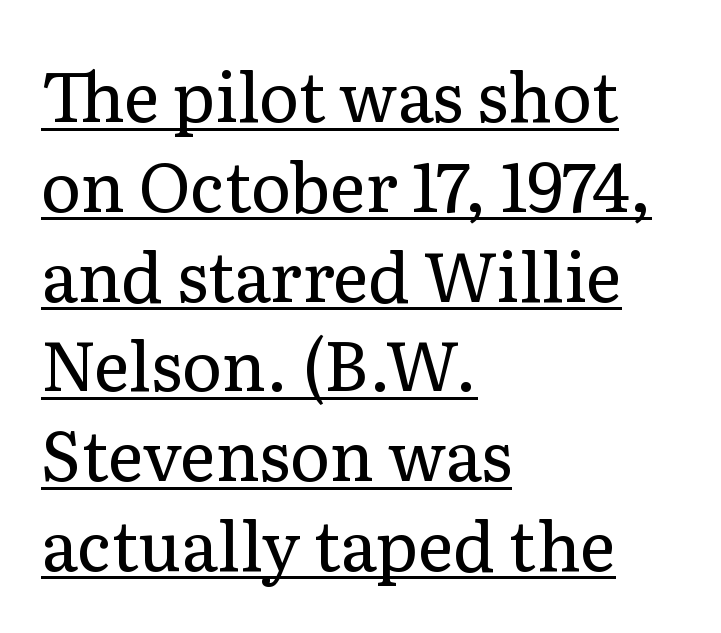
The image shows 68 px regular-weight serif type, upright; set left-aligned, normal line spacing (1.32x), normal letter spacing, underlined; low stroke contrast and a medium x-height.
